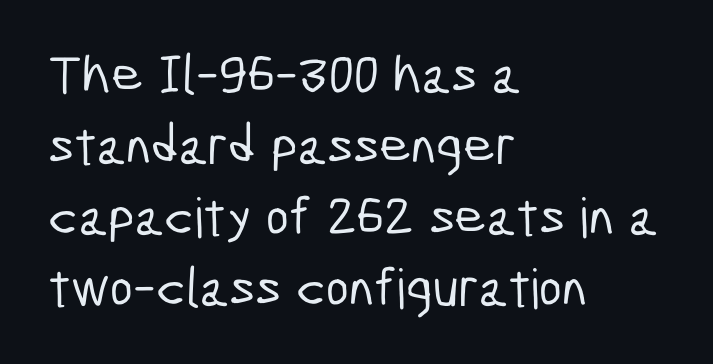
Successive baselines arrive at the customary interval. The rendering shows plain stroke endings on the letterforms — a sans-serif design. Casual observation: everything's shoved over to the left. In terms of letterspacing, this is plain default setting. The foot of each line stays bare and open. These lines are rendered in a variable-pitch font.
